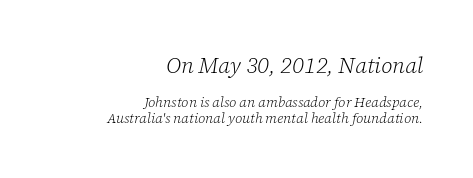
Which chunk is bigger? The first one — the top block dwarfs the bottom. Underlining? Definitely not there. The passage shown leans; its letterforms are oblique. Is the type heavy? It reads as light-to-regular instead. The rag falls on the left side of this text block. The block of text is dense from top to bottom, with scant space between rows.
